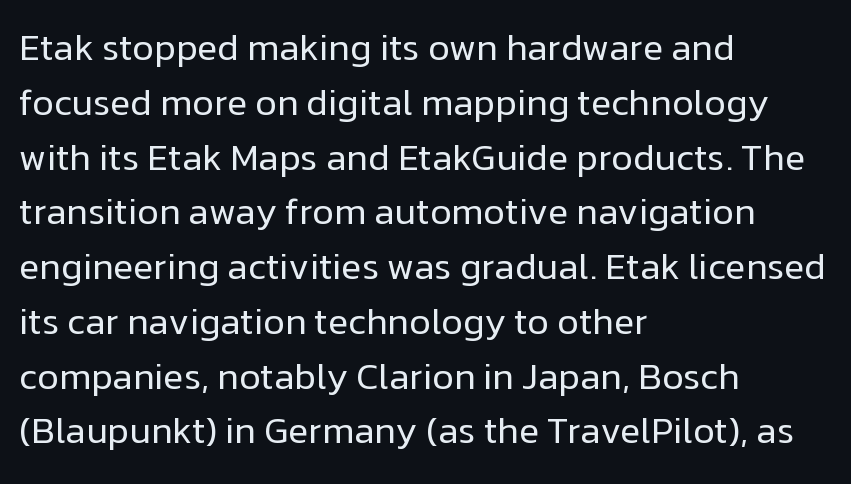
This sample has the flowing, uneven cadence of proportional lettering. Classification — sans serif. Is the type heavy? It reads as light-to-regular instead. Is the letter spacing exaggerated? No — it looks like the ordinary default. Ordinary non-slanted type is in use. Each row of text sits above clean, open space.
